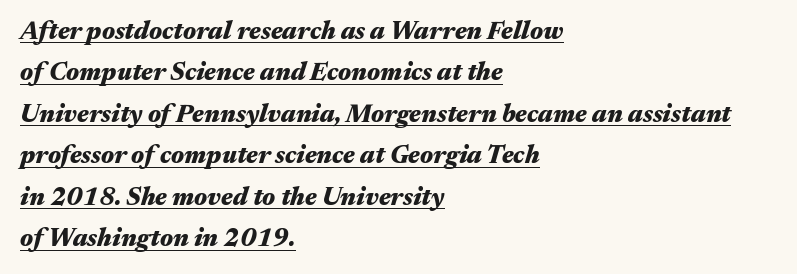
Q: Is the text bold? A: Yes.
Q: Is the text italic (slanted)? A: Yes, it leans right by about 17 degrees.
Q: Is the text underlined? A: Yes.
Q: How is the paragraph aligned? A: Left-aligned.
Q: Is the spacing between letters normal or unusually wide? A: Normal.
Q: Is the spacing between lines tight, normal or loose? A: Normal.
